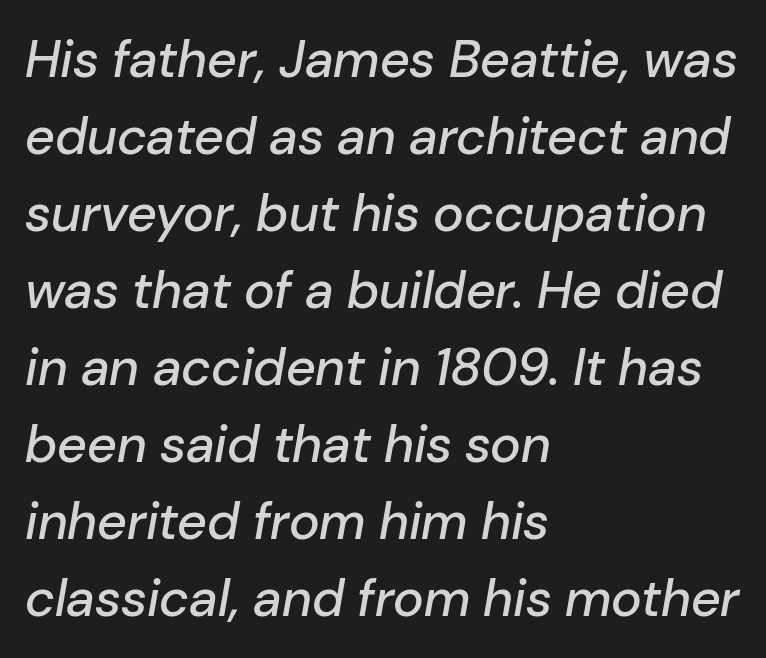
The image shows 52 px text type, italic (leaning right); set left-aligned, normal line spacing (1.48x), normal letter spacing, not underlined; low stroke contrast and a medium x-height.
